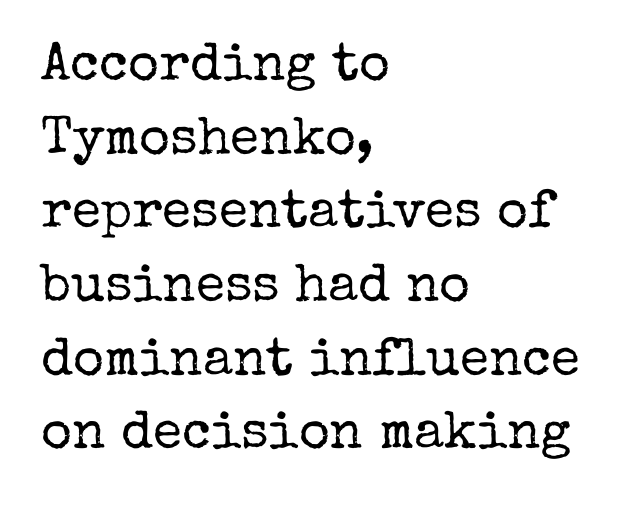
Think of a printed novel: that variable character pitch is what you see here. Does extra space separate the letters? No, they use regular spacing. Counters stay open thanks to moderate or lighter strokes. It's the straight-up-and-down kind of type. What kind of face is this? One with serifs.
